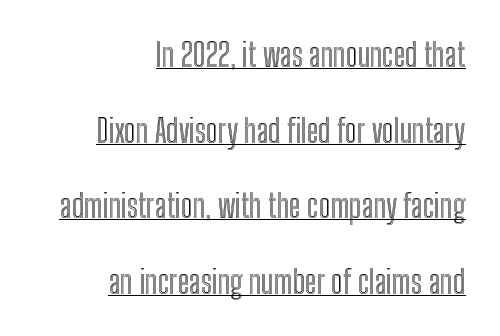
{"italic": "no", "width": "condensed", "x_height": "medium", "monospaced": "no", "underline": "yes", "align": "right", "line_spacing": "loose", "line_spacing_ratio": 2.36, "letter_spacing": "normal", "letter_spacing_em": 0.0, "glyph_px": 32}
